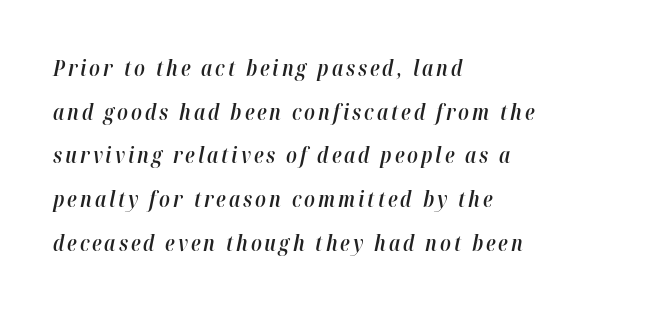
{"italic": "yes", "lean": "right", "slant_degrees": 12, "bold": "semi", "underline": "no", "align": "left", "line_spacing": "loose", "line_spacing_ratio": 2.08, "glyph_px": 21}
